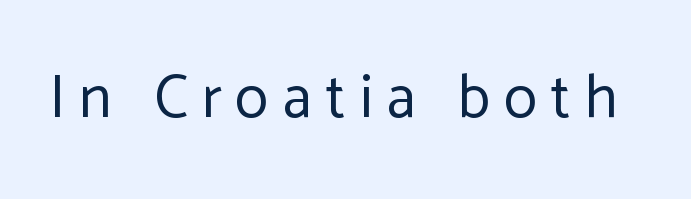
The image shows 61 px regular-weight sans-serif type, upright; set unusually wide letter spacing (+0.23 em), not underlined; low stroke contrast and a medium x-height.
